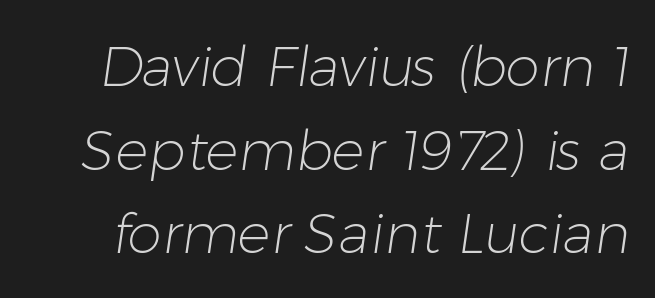
Q: Is the text bold? A: No.
Q: Is the typeface a serif or a sans-serif typeface? A: Sans-serif.
Q: Is the text underlined? A: No.
Q: Is the spacing between letters normal or unusually wide? A: Normal.
Q: Is the spacing between lines tight, normal or loose? A: Normal.
Q: Width (condensed, normal, or wide)? A: Normal.
Q: Stroke contrast? A: Low.
Q: x-height? A: Medium.
Q: Monospaced? A: No.
